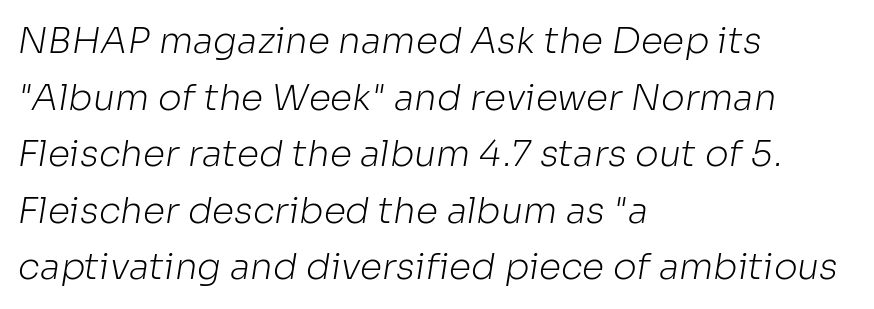
{"serif": "no", "bold": "no", "weight": "light", "width": "normal", "stroke_contrast": "low", "x_height": "medium", "monospaced": "no", "underline": "no", "align": "left", "line_spacing": "normal", "line_spacing_ratio": 1.57, "letter_spacing": "normal", "letter_spacing_em": 0.0, "glyph_px": 36}
